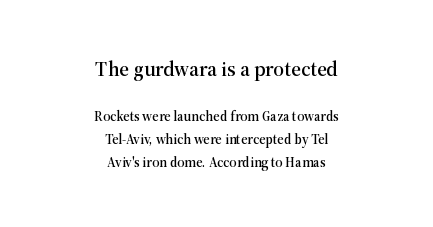
The baseline area is clear. Tracking value appears to be zero — textbook default spacing. The space between consecutive lines is moderate. Character size in the leading block exceeds that of the trailing block. The type sits square on the baseline with zero lean. The text block is weighted toward neither margin, spreading evenly from the middle.
